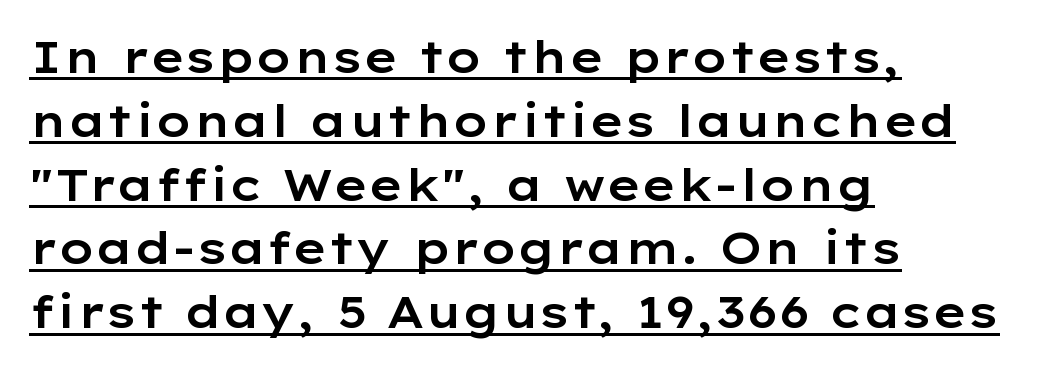
The image shows 44 px wide sans-serif type, upright; set left-aligned, normal line spacing (1.45x), normal letter spacing, underlined; low stroke contrast and a medium x-height.
